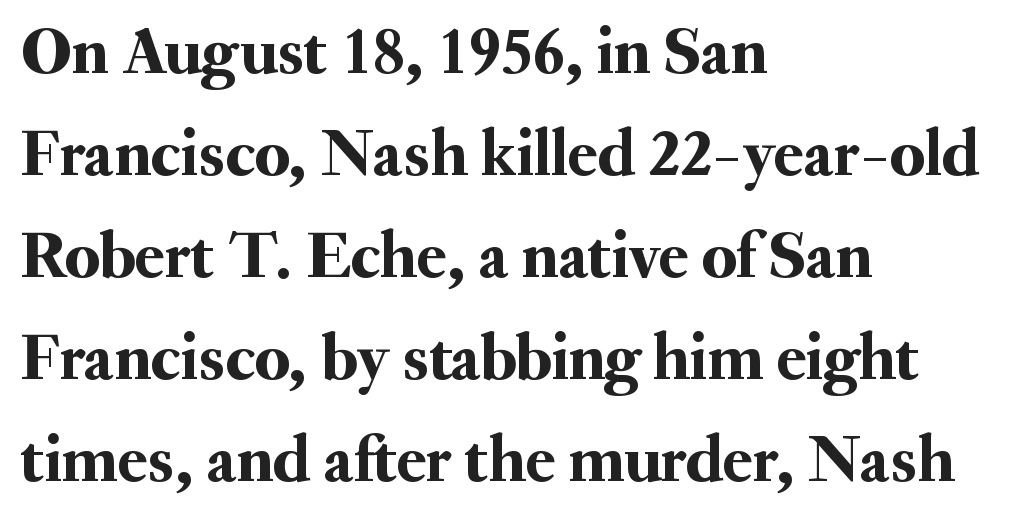
Do the letters lean? They stand straight. Varying glyph widths throughout — classic text-font behaviour. A serif font was chosen for this passage. Each new line begins a customary step beneath the previous one.
